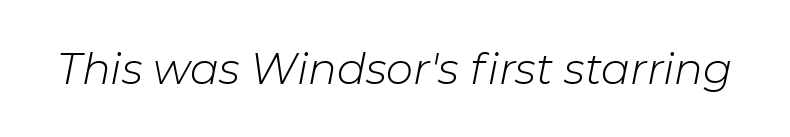
Q: Is the text bold? A: No.
Q: Is the text italic (slanted)? A: Yes, it leans right by about 11 degrees.
Q: Is the text underlined? A: No.
Q: Is the spacing between letters normal or unusually wide? A: Normal.
Q: Width (condensed, normal, or wide)? A: Normal.
Q: Stroke contrast? A: Low.
Q: x-height? A: Medium.
Q: Monospaced? A: No.
